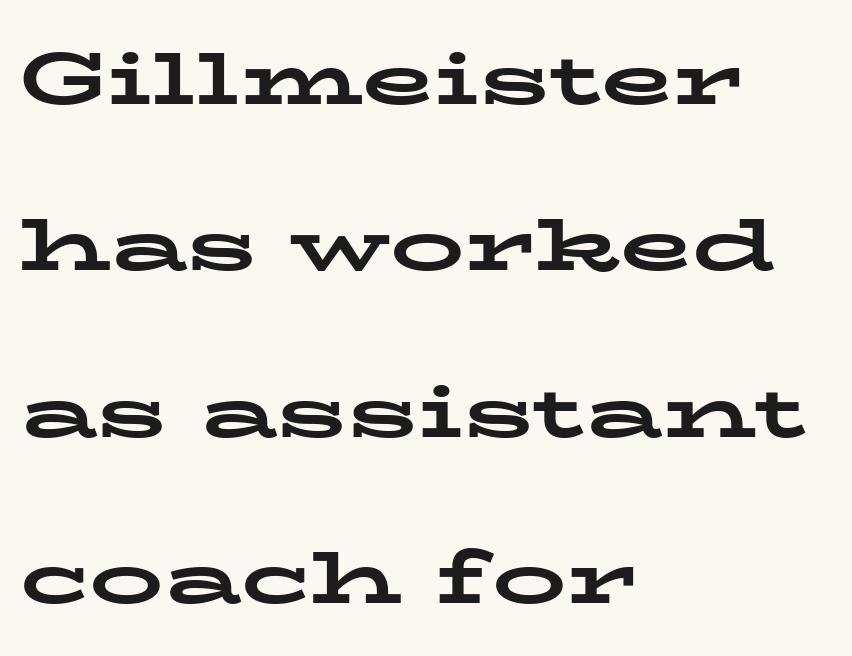
{"serif": "yes", "italic": "no", "bold": "yes", "weight": "bold", "width": "wide", "stroke_contrast": "low", "x_height": "medium", "monospaced": "no", "underline": "no", "align": "left", "line_spacing": "loose", "line_spacing_ratio": 2.25, "letter_spacing": "normal", "letter_spacing_em": 0.0, "glyph_px": 74}
